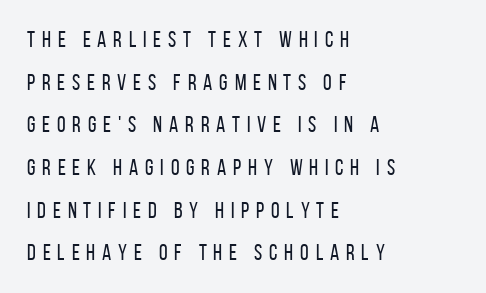
Compared with typical body copy, the letter spacing here is much looser. Nothing heavy about these letters — not bold at all. In terms of posture, this sample is upright. Unmarked baselines from the first word to the last. The block of text is sparse from top to bottom, with ample space between rows. Line starts are locked; line ends wander.
